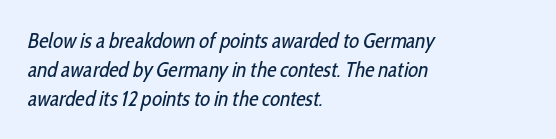
{"bold": "no", "underline": "no", "align": "left", "line_spacing": "normal", "line_spacing_ratio": 1.37, "letter_spacing": "normal", "letter_spacing_em": 0.0, "glyph_px": 21}
